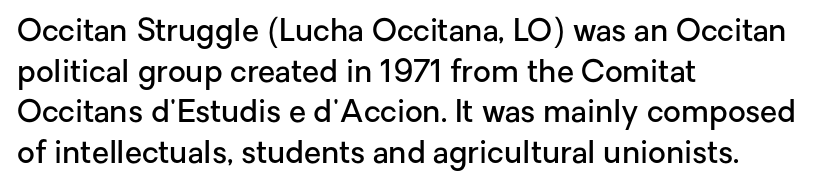
Q: Is the text bold? A: Semi-bold.
Q: Is the text italic (slanted)? A: No, it is upright.
Q: Is the typeface a serif or a sans-serif typeface? A: Sans-serif.
Q: Is the text underlined? A: No.
Q: How is the paragraph aligned? A: Left-aligned.
Q: Is the spacing between letters normal or unusually wide? A: Normal.
Q: Is the spacing between lines tight, normal or loose? A: Normal.
Q: Width (condensed, normal, or wide)? A: Normal.
Q: Stroke contrast? A: Low.
Q: x-height? A: Medium.
Q: Monospaced? A: No.
